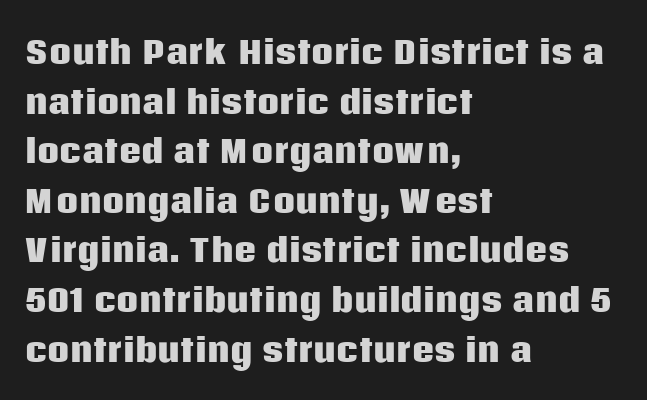
The image shows 31 px heavy sans-serif type, upright; set left-aligned, normal line spacing (1.6x), normal letter spacing, not underlined; low stroke contrast and a large x-height.
